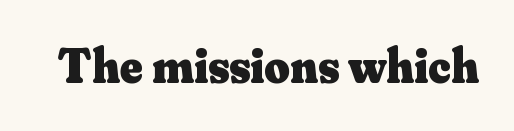
These words are printed bold, with thick strokes throughout. This sample uses plain, unmodified letter spacing. These lines were composed using upright roman letters. This sample uses a serif face.
